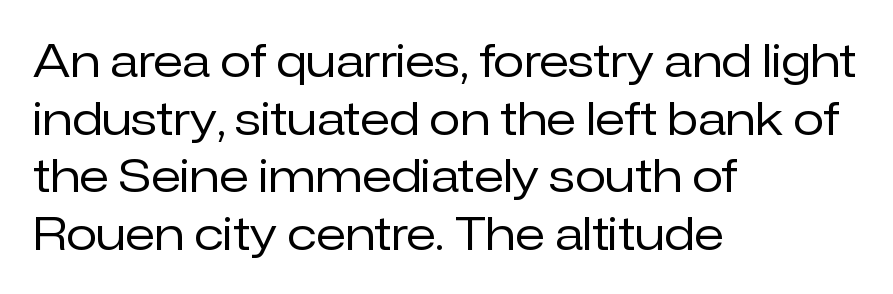
Tall strokes in this sample are plumb rather than angled. The letterforms sit shoulder to shoulder at normal distance. The passage shown is not bold in any degree. This sample has the flowing, uneven cadence of proportional lettering.
